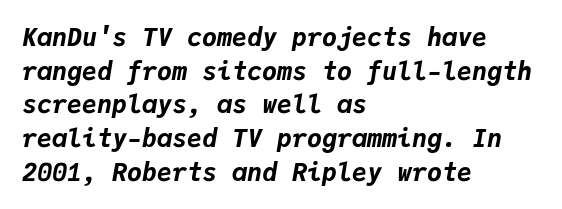
Q: Is the text bold? A: Yes.
Q: Is the text italic (slanted)? A: Yes, it leans right by about 9 degrees.
Q: Is the text underlined? A: No.
Q: How is the paragraph aligned? A: Left-aligned.
Q: Is the spacing between letters normal or unusually wide? A: Normal.
Q: Is the spacing between lines tight, normal or loose? A: Normal.
